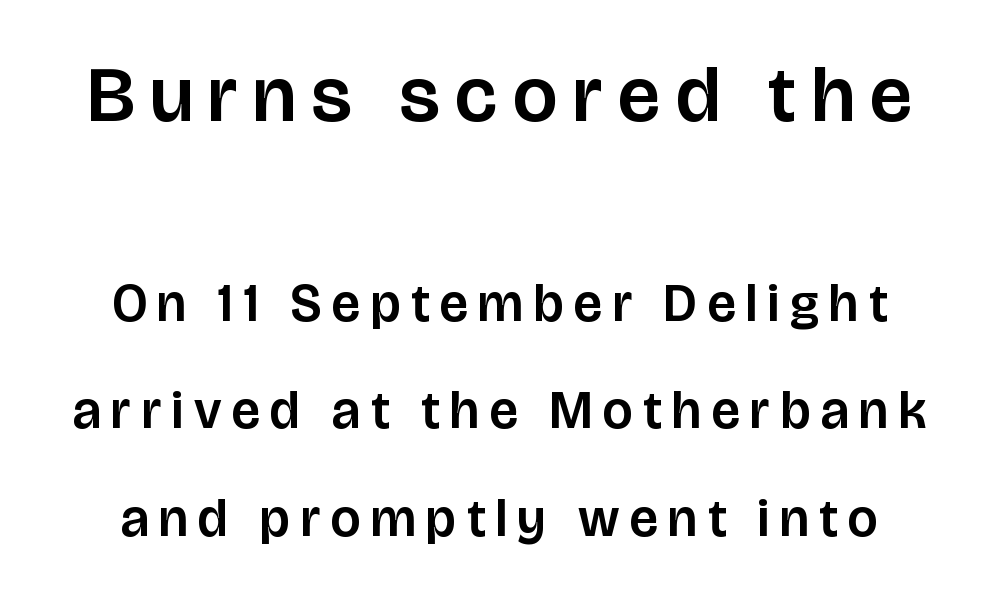
Q: Is the text italic (slanted)? A: No, it is upright.
Q: Is the typeface a serif or a sans-serif typeface? A: Sans-serif.
Q: Is the text underlined? A: No.
Q: Is the spacing between letters normal or unusually wide? A: Unusually wide.
Q: Is the spacing between lines tight, normal or loose? A: Loose.
Q: Which block of text is set in a larger size, the first (top) or the second (bottom)? A: The first (top) one.
Q: Width (condensed, normal, or wide)? A: Normal.
Q: Stroke contrast? A: Low.
Q: x-height? A: Large.
Q: Monospaced? A: No.
